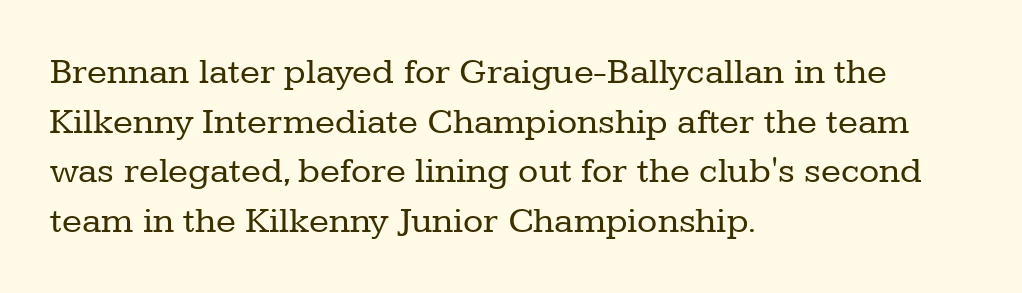
{"serif": "yes", "italic": "no", "bold": "no", "weight": "regular", "width": "normal", "stroke_contrast": "low", "x_height": "medium", "monospaced": "no", "underline": "no", "align": "left", "line_spacing": "normal", "line_spacing_ratio": 1.34, "letter_spacing": "normal", "letter_spacing_em": 0.0, "glyph_px": 37}
